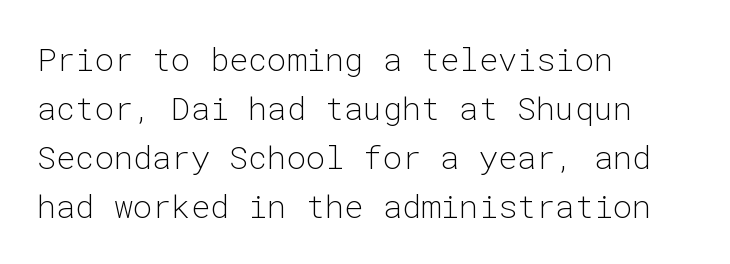
{"serif": "no", "italic": "no", "bold": "no", "weight": "light", "width": "normal", "stroke_contrast": "low", "x_height": "medium", "monospaced": "yes", "underline": "no", "align": "left", "line_spacing": "normal", "line_spacing_ratio": 1.53, "letter_spacing": "normal", "letter_spacing_em": 0.0, "glyph_px": 32}
